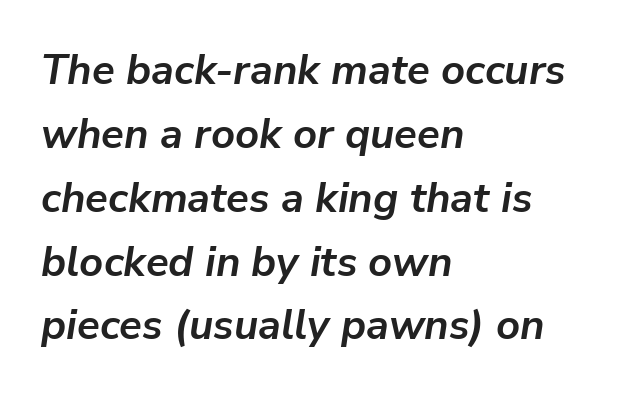
The image shows 42 px semibold type, italic (leaning right); set left-aligned, normal line spacing (1.52x), normal letter spacing, not underlined; low stroke contrast and a medium x-height.
